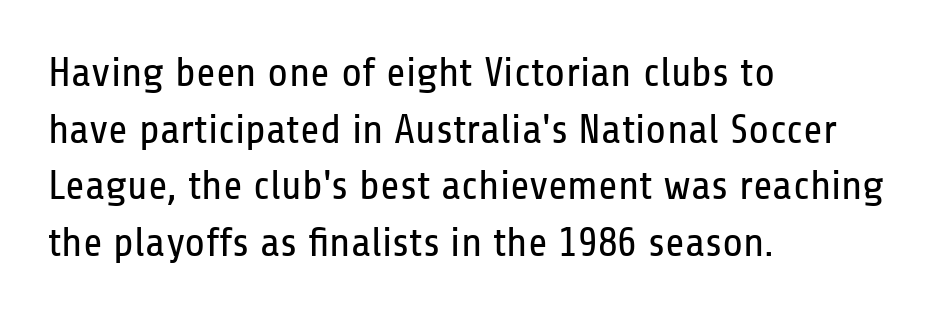
No heavy texture on the line: the type isn't bold. Nope, not italic — everything's standing straight. The type family on display is of the sans-serif kind. Just letters on the line, the space beneath them empty.
